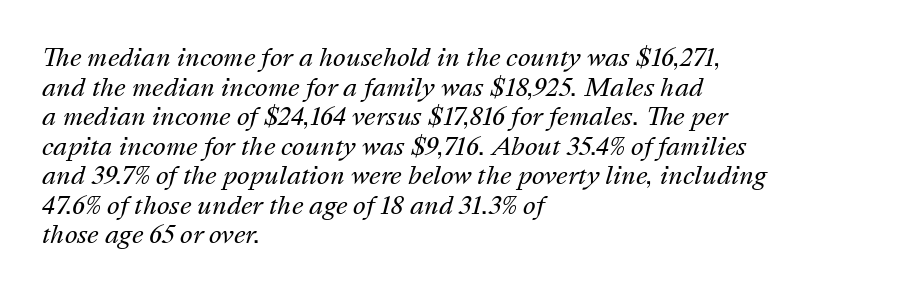
Q: Is the text bold? A: No.
Q: Is the text italic (slanted)? A: Yes, it leans right by about 16 degrees.
Q: Is the text underlined? A: No.
Q: How is the paragraph aligned? A: Left-aligned.
Q: Is the spacing between letters normal or unusually wide? A: Normal.
